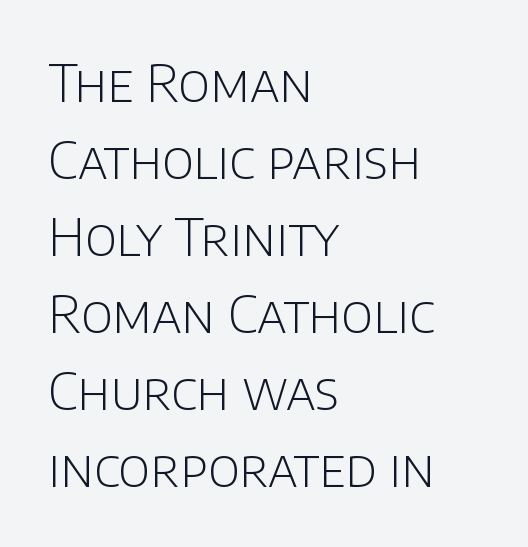
A normal amount of white space separates one row of letters from the next. What kind of face is this? One without serifs — a sans. Is the block centered? No — it sits flush against the left margin. Ordinary non-slanted type is in use. This sample has the flowing, uneven cadence of proportional lettering.
